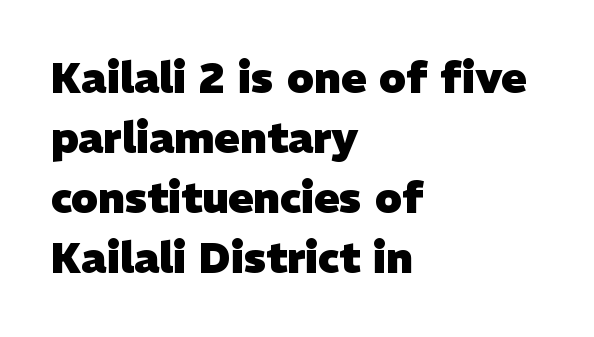
{"serif": "no", "bold": "yes", "weight": "heavy", "width": "normal", "stroke_contrast": "low", "x_height": "medium", "monospaced": "no", "underline": "no", "align": "left", "line_spacing": "normal", "line_spacing_ratio": 1.43, "letter_spacing": "normal", "letter_spacing_em": 0.0, "glyph_px": 42}
